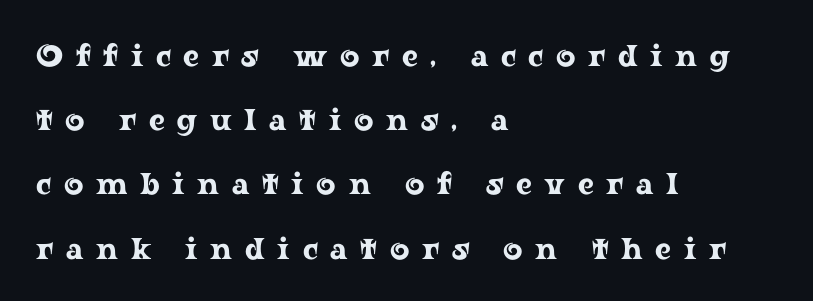
You could not count columns in this text — the font is proportionally spaced. Italic: no, the glyphs are upright roman. Serif or sans? Serif — the stroke terminals have little feet. This block would shrink considerably if given ordinary leading; it's expanded now.
